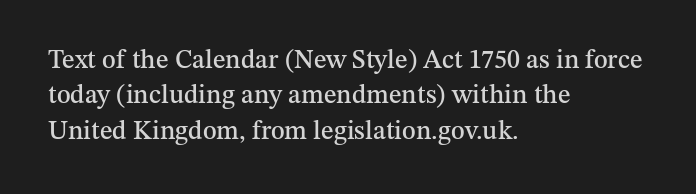
The passage shown stacks its lines at a standard gap. These lines stack with their left ends in a neat column. A roman cut, with each character standing at attention. Caption: standard tracking, unaltered. Words float on clear page, feet unadorned.
